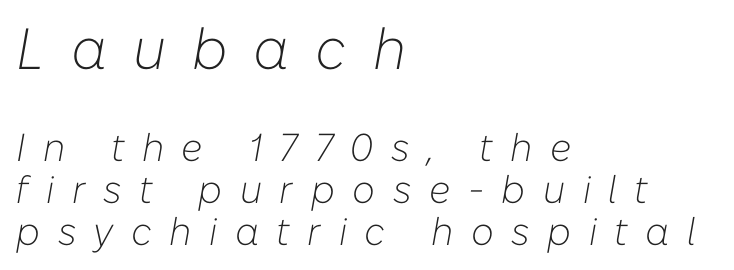
{"italic": "yes", "lean": "right", "slant_degrees": 10, "bold": "no", "weight": "light", "width": "normal", "stroke_contrast": "low", "x_height": "medium", "monospaced": "no", "underline": "no", "align": "left", "line_spacing": "tight", "line_spacing_ratio": 1.08, "letter_spacing": "wide", "letter_spacing_em": 0.45, "larger_block": "first", "size_ratio": 1.49, "glyph_px": 58}
